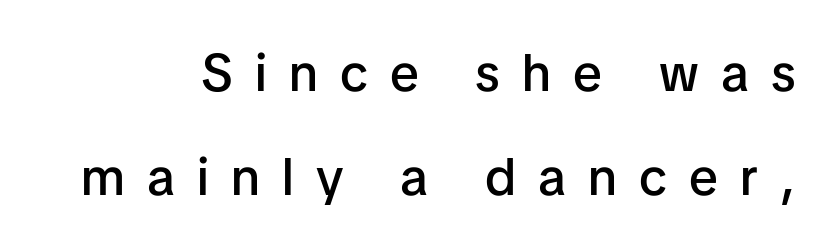
{"serif": "no", "italic": "no", "bold": "semi", "weight": "semibold", "width": "normal", "stroke_contrast": "low", "x_height": "medium", "monospaced": "no", "underline": "no", "line_spacing": "loose", "line_spacing_ratio": 2.0, "letter_spacing": "wide", "letter_spacing_em": 0.43, "glyph_px": 52}
